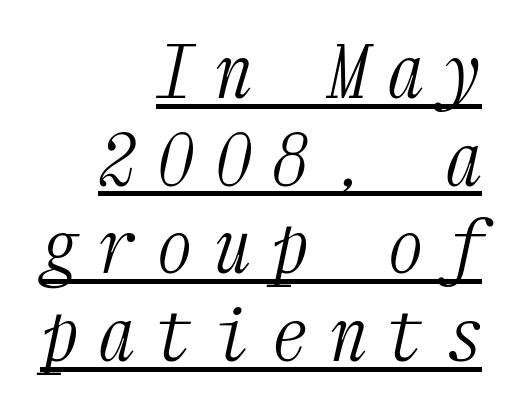
The image shows 73 px light, condensed serif type, italic (leaning right), monospaced; set right-aligned, line spacing 1.2x, unusually wide letter spacing (+0.29 em), underlined; medium stroke contrast and a medium x-height.
